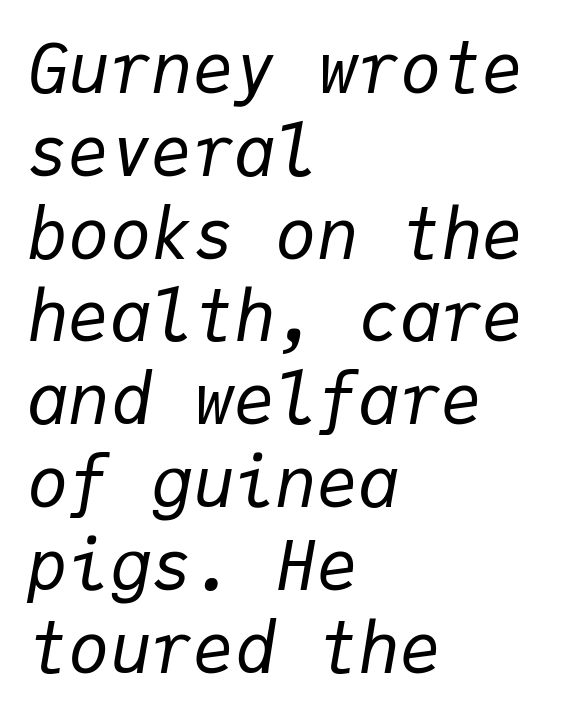
The image shows 69 px regular-weight type, italic (leaning right), monospaced; set left-aligned, line spacing 1.2x, normal letter spacing, not underlined; low stroke contrast and a medium x-height.
